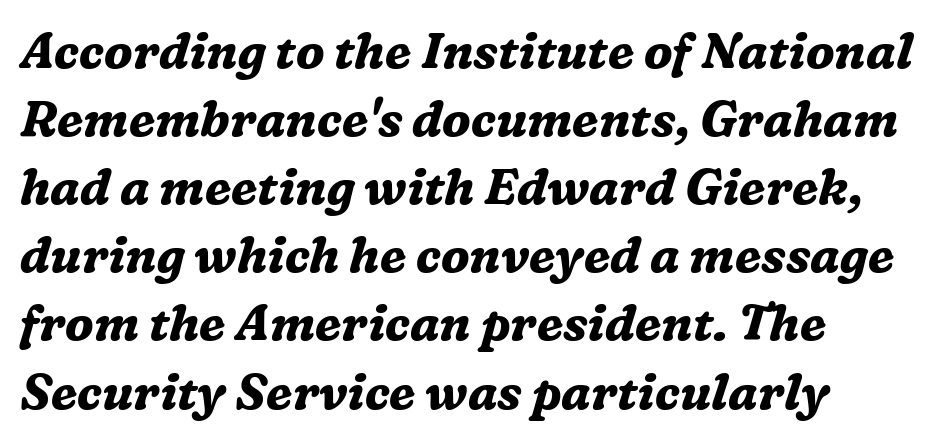
Q: Is the text bold? A: Yes.
Q: Is the text italic (slanted)? A: Yes, it leans right by about 16 degrees.
Q: Is the typeface a serif or a sans-serif typeface? A: Serif.
Q: Is the text underlined? A: No.
Q: How is the paragraph aligned? A: Left-aligned.
Q: Is the spacing between letters normal or unusually wide? A: Normal.
Q: Is the spacing between lines tight, normal or loose? A: Normal.
Q: Width (condensed, normal, or wide)? A: Normal.
Q: Stroke contrast? A: Medium.
Q: x-height? A: Medium.
Q: Monospaced? A: No.
